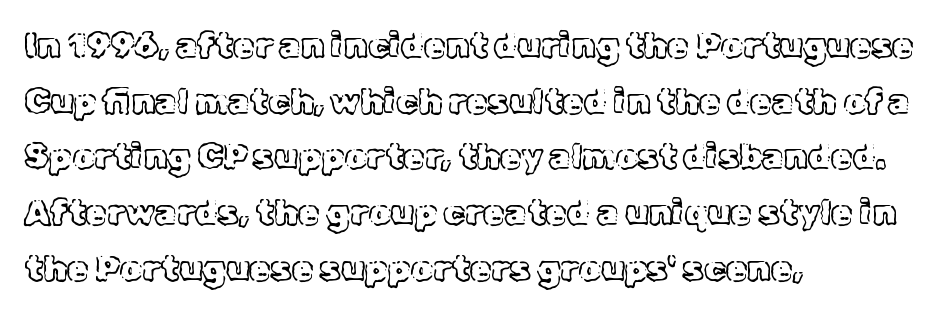
{"italic": "no", "width": "normal", "x_height": "medium", "monospaced": "no", "underline": "no", "align": "left", "line_spacing": "normal", "line_spacing_ratio": 1.59, "letter_spacing": "normal", "letter_spacing_em": 0.0, "glyph_px": 35}
